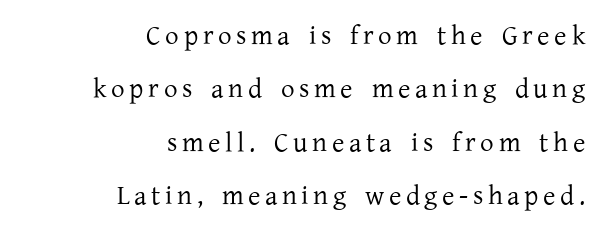
The image shows 27 px text type, upright; set right-aligned, loose line spacing (1.98x), not underlined.
